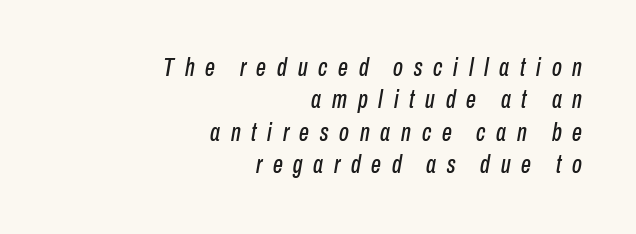
{"italic": "yes", "lean": "right", "slant_degrees": 10, "underline": "no", "align": "right", "line_spacing": "normal", "line_spacing_ratio": 1.3, "letter_spacing": "wide", "letter_spacing_em": 0.43, "glyph_px": 25}
